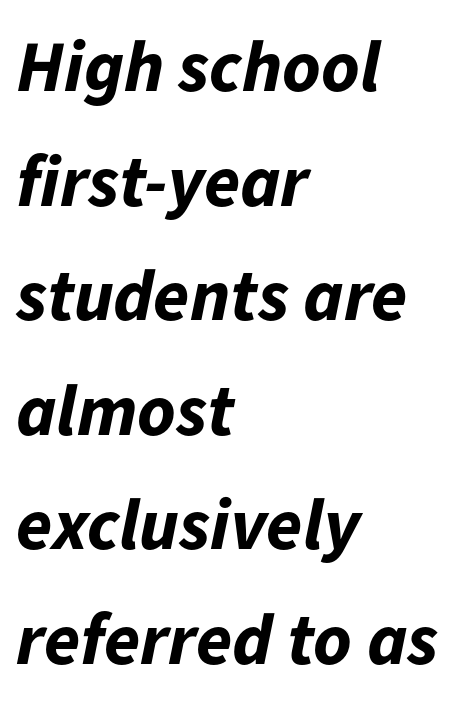
When letters slant like this, we call the style italic. Set as a true bold cut, around the 700 mark. Line beginnings align vertically; line endings do not. Varying glyph widths throughout — classic text-font behaviour. The foot of each line stays bare and open. Successive baselines arrive at the customary interval.
